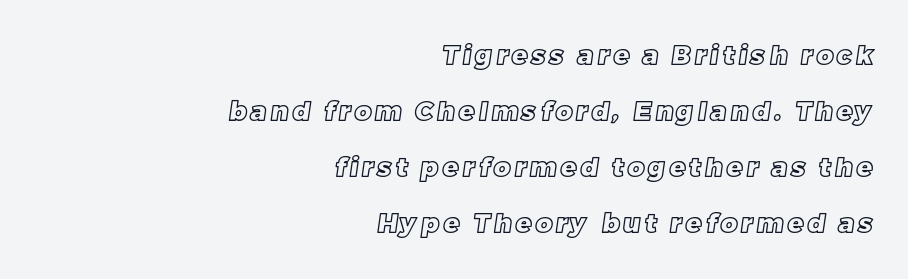
Compared with typical paragraphs, the rows here are farther apart. Underline: absent. Where is the straight margin? On the right.
